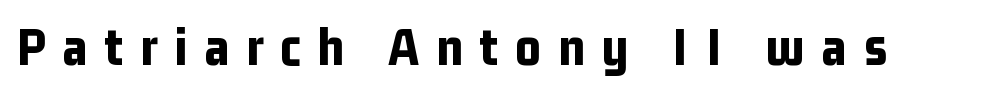
{"serif": "no", "italic": "no", "bold": "yes", "weight": "bold", "width": "condensed", "stroke_contrast": "low", "x_height": "medium", "monospaced": "no", "underline": "no", "letter_spacing": "wide", "letter_spacing_em": 0.31, "glyph_px": 55}
